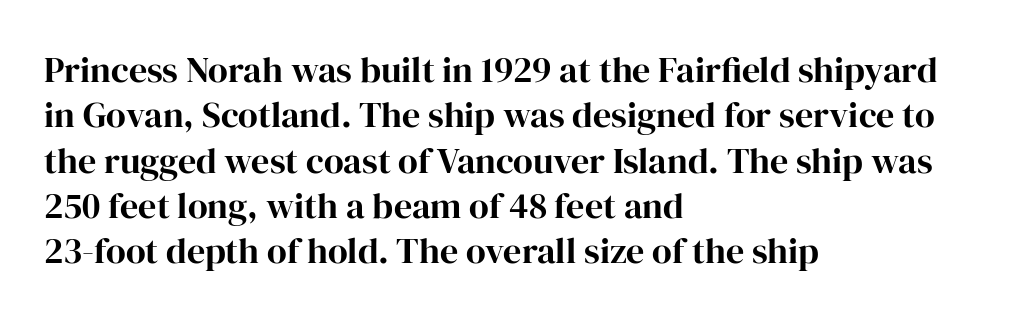
Q: Is the text bold? A: Yes.
Q: Is the text italic (slanted)? A: No, it is upright.
Q: Is the typeface a serif or a sans-serif typeface? A: Serif.
Q: Is the text underlined? A: No.
Q: How is the paragraph aligned? A: Left-aligned.
Q: Is the spacing between letters normal or unusually wide? A: Normal.
Q: Is the spacing between lines tight, normal or loose? A: Normal.
Q: Width (condensed, normal, or wide)? A: Normal.
Q: Stroke contrast? A: High.
Q: x-height? A: Medium.
Q: Monospaced? A: No.
